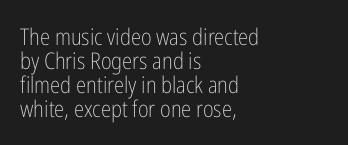
The image shows 23 px text type, upright; set left-aligned, tight line spacing (1.05x), normal letter spacing, not underlined.
